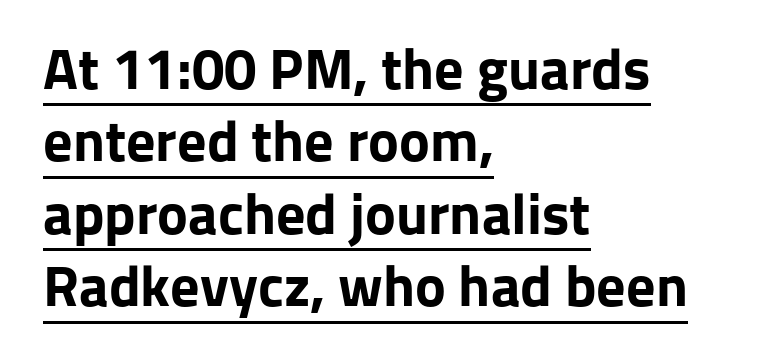
The image shows 58 px bold sans-serif type, upright; set left-aligned, normal line spacing (1.25x), normal letter spacing, underlined; low stroke contrast and a medium x-height.
